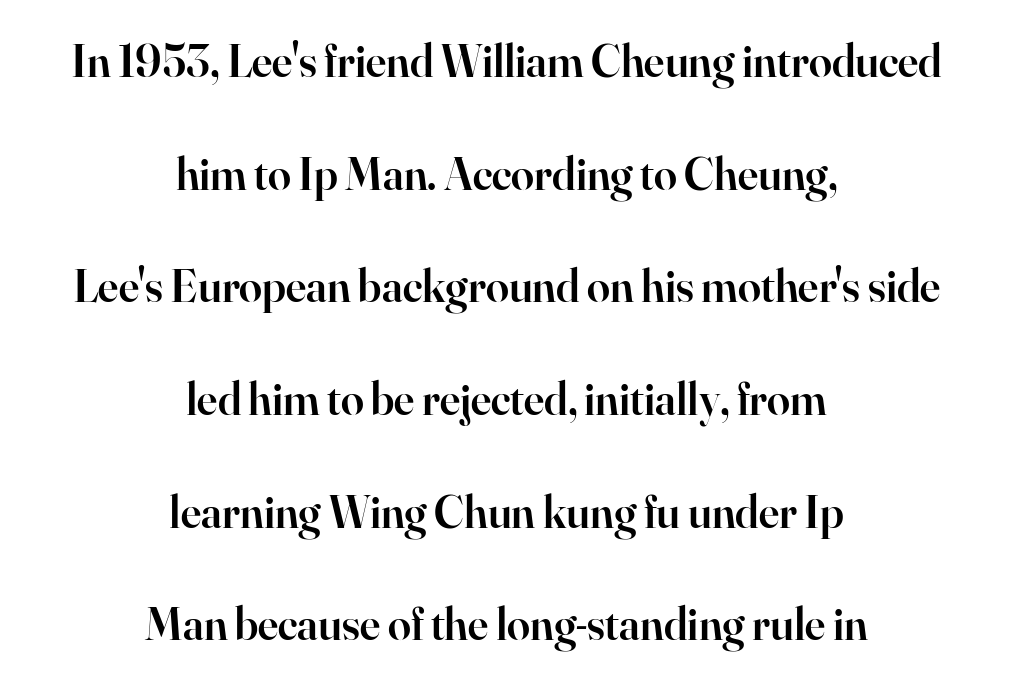
The image shows 46 px semibold serif type, upright; set centered, loose line spacing (2.45x), normal letter spacing, not underlined; high stroke contrast and a small x-height.
